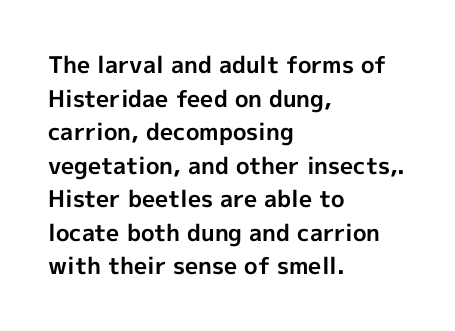
Each line starts at the same left margin while the right side varies. One glance says typical: line gaps are just what's usual. Nope, not italic — everything's standing straight. Plenty of ink on the page — the face is bold.
